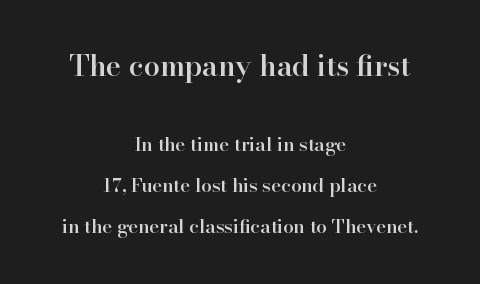
The image shows 29 px semibold serif type, upright; set centered, loose line spacing (2.16x), normal letter spacing, not underlined; the first (top) block is 1.53x larger; high stroke contrast and a small x-height.
